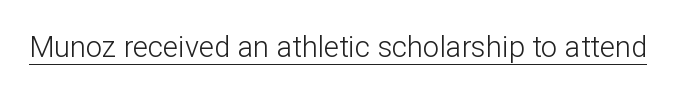
Think of a printed novel: that variable character pitch is what you see here. Nope, not italic — everything's standing straight. What stands out about the letter spacing? Nothing — it is the standard amount. Students, observe the line beneath the letters — that is underlining. The type family on display is of the sans-serif kind. Caption: face not bold, strokes unweighted.
